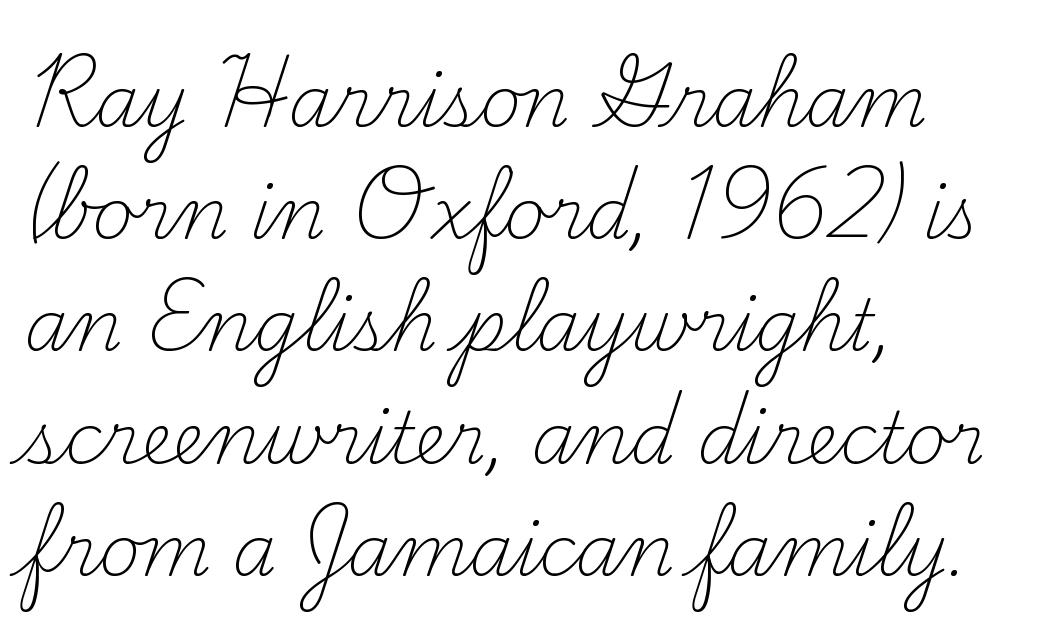
Q: Is the text bold? A: No.
Q: Is the text italic (slanted)? A: Yes.
Q: Is the text underlined? A: No.
Q: How is the paragraph aligned? A: Left-aligned.
Q: Is the spacing between letters normal or unusually wide? A: Normal.
Q: Is the spacing between lines tight, normal or loose? A: Normal.
Q: Width (condensed, normal, or wide)? A: Normal.
Q: Stroke contrast? A: Medium.
Q: x-height? A: Small.
Q: Monospaced? A: No.
